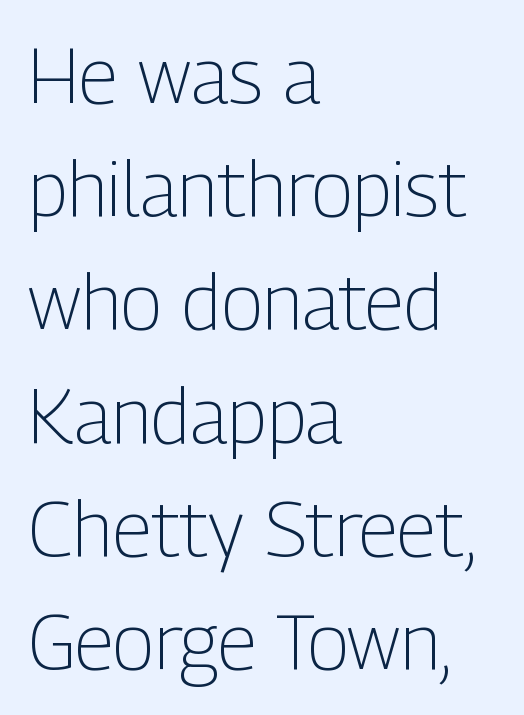
{"serif": "no", "italic": "no", "bold": "no", "weight": "light", "width": "condensed", "stroke_contrast": "low", "x_height": "medium", "monospaced": "no", "underline": "no", "align": "left", "line_spacing": "normal", "line_spacing_ratio": 1.47, "letter_spacing": "normal", "letter_spacing_em": 0.0, "glyph_px": 77}
